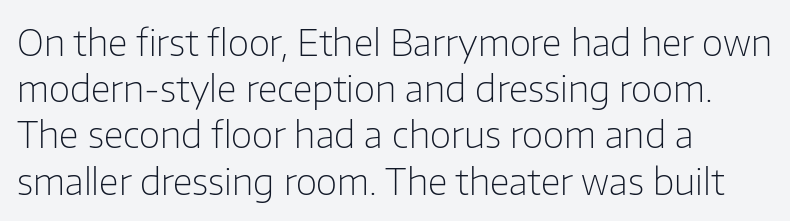
Nope, no serifs anywhere on these letters. Line spacing here is normal. The zone under the glyphs is completely vacant. Is the type heavy? It reads as light-to-regular instead. The lines in this sample share a left origin and differ only in where they stop.
